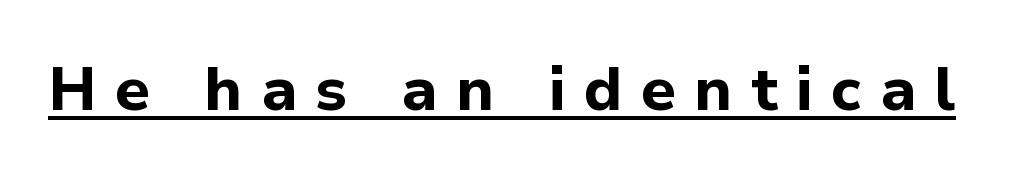
{"serif": "no", "italic": "no", "bold": "yes", "weight": "bold", "width": "normal", "stroke_contrast": "low", "x_height": "medium", "monospaced": "no", "underline": "yes", "letter_spacing": "wide", "letter_spacing_em": 0.3, "glyph_px": 61}
